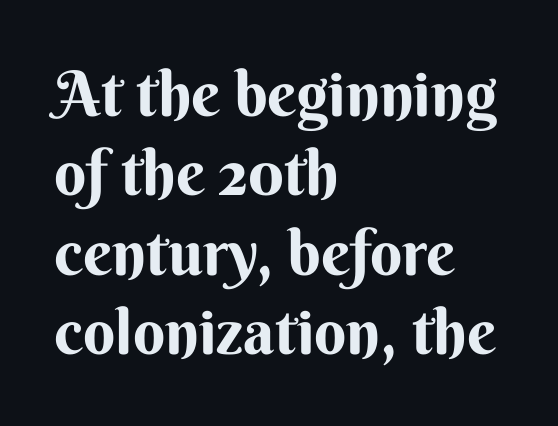
What kind of face is this? One without serifs — a sans. Glance below the letters and you will spot only blank space. A typesetter would call this proportional, since set widths differ per character. Casual observation: everything's shoved over to the left. The space between consecutive lines is moderate. Every stem runs plumb, perpendicular to the baseline.
